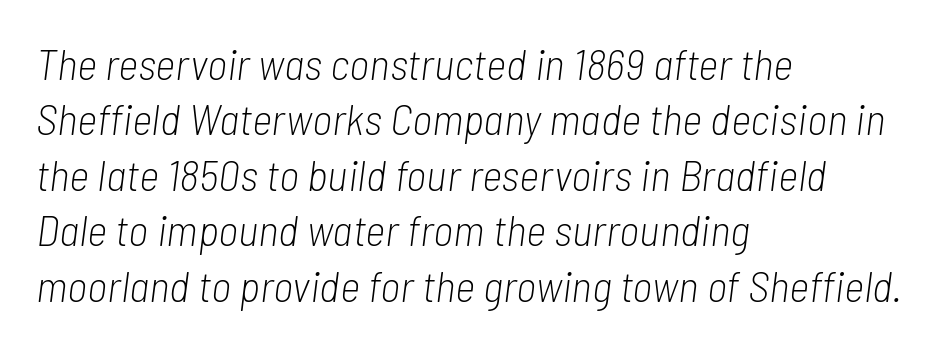
{"italic": "yes", "lean": "right", "slant_degrees": 7, "bold": "no", "weight": "light", "width": "condensed", "stroke_contrast": "low", "x_height": "medium", "monospaced": "no", "underline": "no", "align": "left", "line_spacing": "normal", "line_spacing_ratio": 1.26, "letter_spacing": "normal", "letter_spacing_em": 0.0, "glyph_px": 44}
